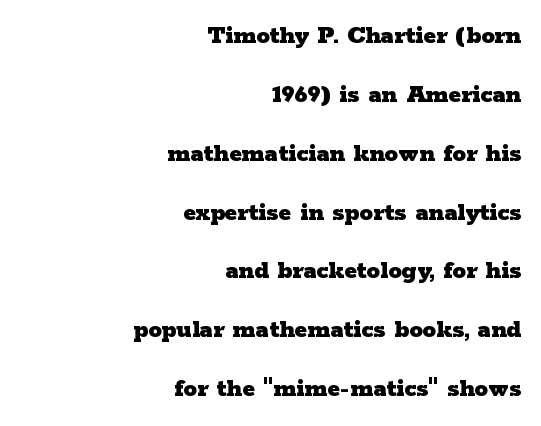
{"italic": "no", "bold": "yes", "underline": "no", "align": "right", "line_spacing": "loose", "line_spacing_ratio": 2.18, "letter_spacing": "normal", "letter_spacing_em": 0.0, "glyph_px": 27}
